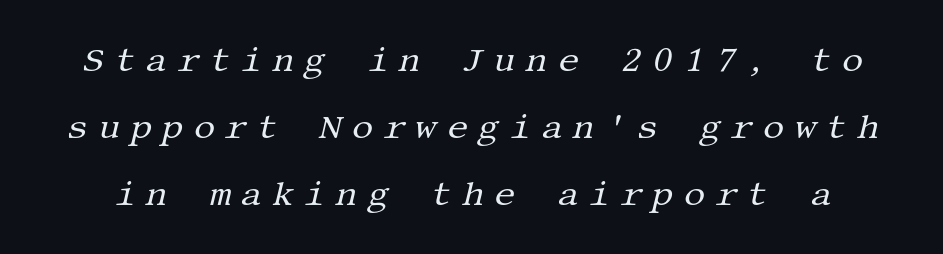
Q: Is the text bold? A: No.
Q: Is the text italic (slanted)? A: Yes, it leans right by about 13 degrees.
Q: Is the typeface a serif or a sans-serif typeface? A: Serif.
Q: Is the text underlined? A: No.
Q: Is the spacing between letters normal or unusually wide? A: Unusually wide.
Q: Is the spacing between lines tight, normal or loose? A: Loose.
Q: Width (condensed, normal, or wide)? A: Normal.
Q: Stroke contrast? A: Medium.
Q: x-height? A: Large.
